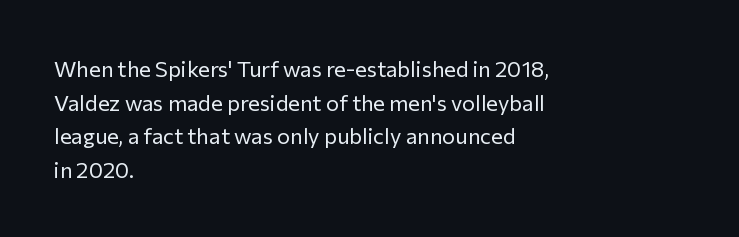
Q: Is the text bold? A: No.
Q: Is the text italic (slanted)? A: No, it is upright.
Q: Is the text underlined? A: No.
Q: How is the paragraph aligned? A: Left-aligned.
Q: Is the spacing between letters normal or unusually wide? A: Normal.
Q: Is the spacing between lines tight, normal or loose? A: Normal.
